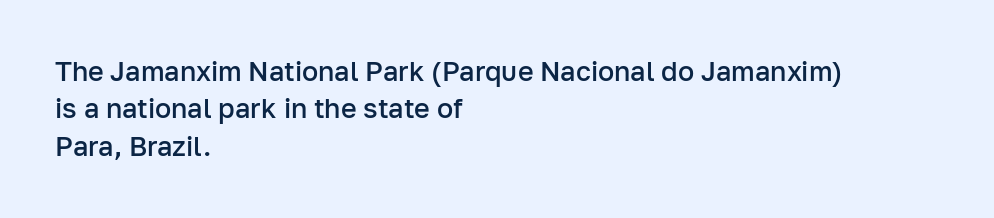
Q: Is the text bold? A: Semi-bold.
Q: Is the text italic (slanted)? A: No, it is upright.
Q: Is the text underlined? A: No.
Q: How is the paragraph aligned? A: Left-aligned.
Q: Is the spacing between letters normal or unusually wide? A: Normal.
Q: Is the spacing between lines tight, normal or loose? A: Normal.
